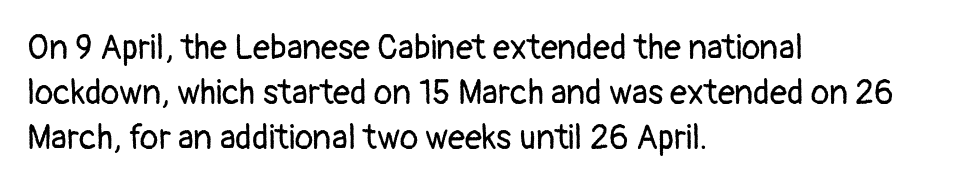
Q: Is the text bold? A: No.
Q: Is the text italic (slanted)? A: No, it is upright.
Q: Is the typeface a serif or a sans-serif typeface? A: Sans-serif.
Q: Is the text underlined? A: No.
Q: How is the paragraph aligned? A: Left-aligned.
Q: Is the spacing between letters normal or unusually wide? A: Normal.
Q: Is the spacing between lines tight, normal or loose? A: Normal.
Q: Width (condensed, normal, or wide)? A: Normal.
Q: Stroke contrast? A: Low.
Q: x-height? A: Medium.
Q: Monospaced? A: No.
